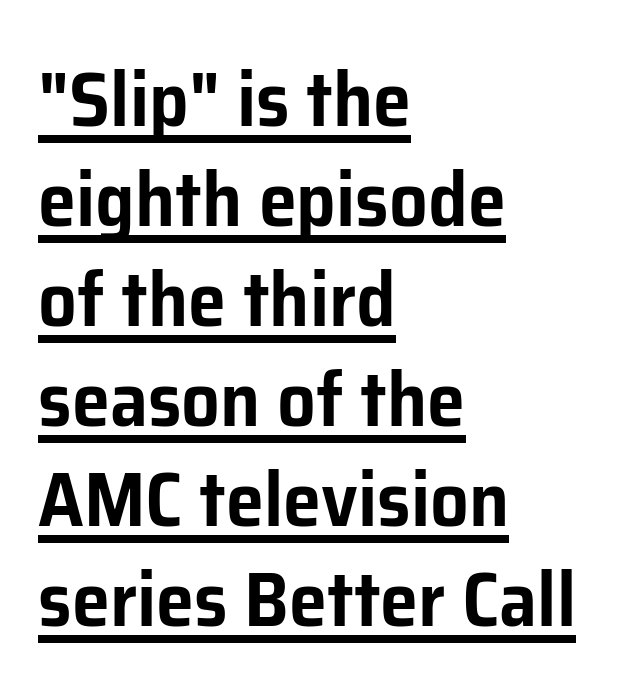
{"serif": "no", "italic": "no", "width": "normal", "stroke_contrast": "low", "x_height": "medium", "monospaced": "no", "underline": "yes", "align": "left", "line_spacing": "normal", "line_spacing_ratio": 1.3, "letter_spacing": "normal", "letter_spacing_em": 0.0, "glyph_px": 77}
